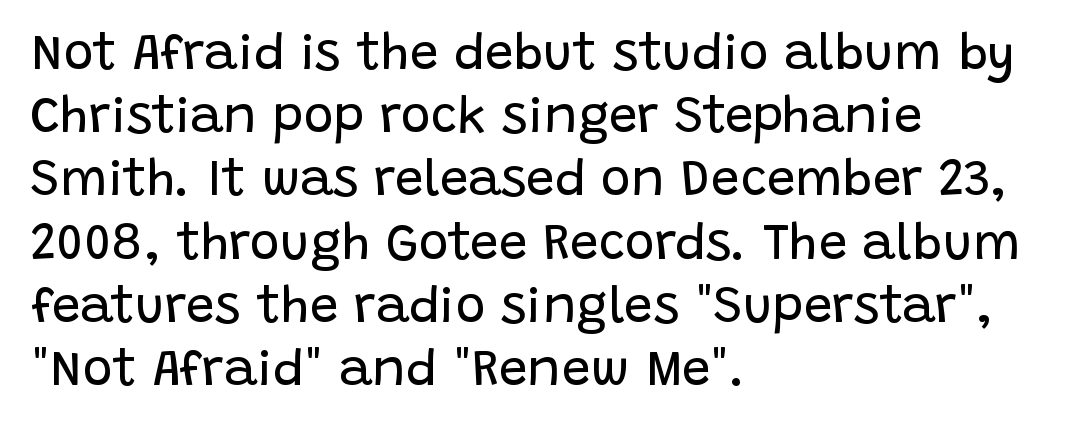
The image shows 51 px regular-weight sans-serif type, upright; set left-aligned, line spacing 1.24x, normal letter spacing, not underlined; low stroke contrast and a large x-height.
